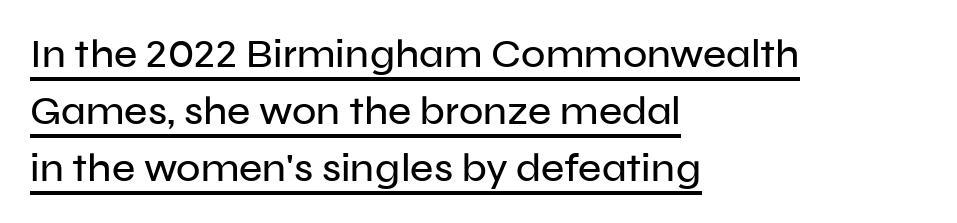
The image shows 40 px sans-serif type, upright; set left-aligned, normal line spacing (1.43x), normal letter spacing, underlined; low stroke contrast and a medium x-height.
